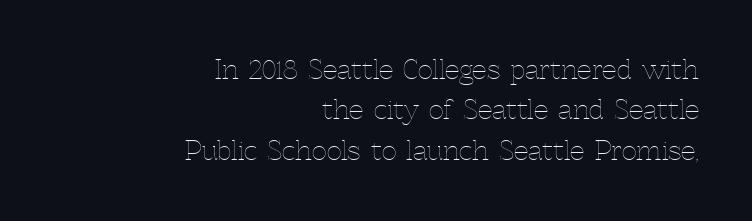
Underline: absent. What's the leading like? Ordinary, nothing unusual. Standard letterfit; no display-style spreading of the glyphs. The characters are drawn with everyday or finer stroke widths. The lines in this sample share a right terminus and differ only in where they begin.
